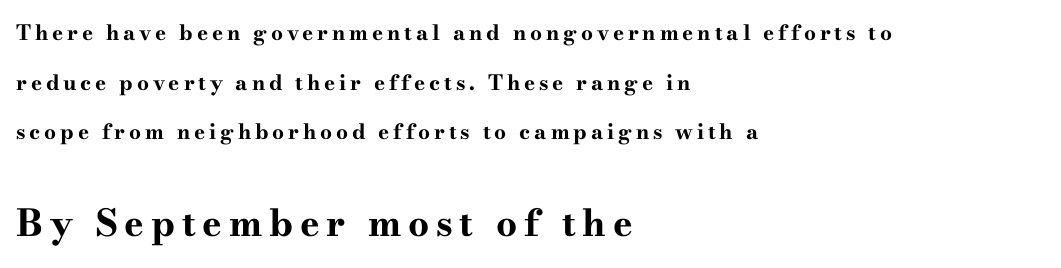
{"serif": "yes", "italic": "no", "bold": "yes", "weight": "bold", "width": "wide", "stroke_contrast": "high", "x_height": "small", "monospaced": "no", "underline": "no", "align": "left", "line_spacing": "loose", "line_spacing_ratio": 2.36, "larger_block": "second", "size_ratio": 1.76, "glyph_px": 37}
